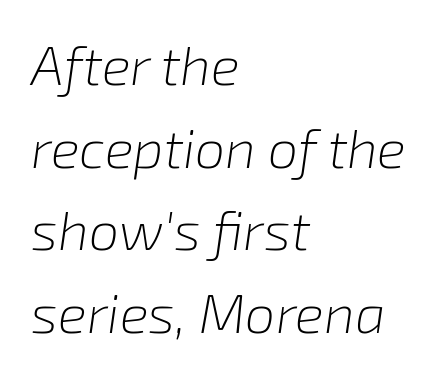
Think standard paragraph weight, or any step lighter than that. Note the varied advance widths — an 'i' is clearly narrower than an 'm'. Honestly, the letter spacing is just normal — you wouldn't notice it. A classic flush-left, rag-right setting is used for this passage. There's an unmistakable incline to the writing here. Summary of vertical rhythm: regular, with standard interline spacing.
